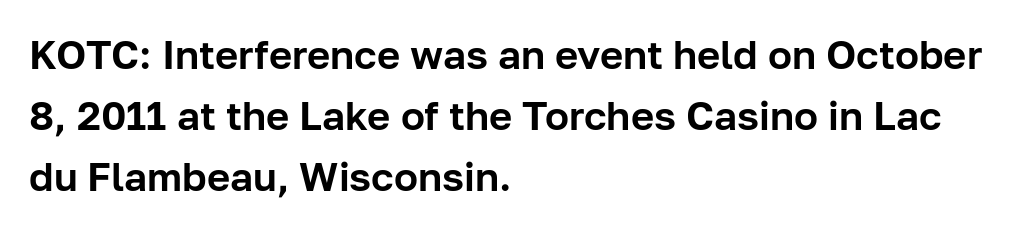
Q: Is the text italic (slanted)? A: No, it is upright.
Q: Is the typeface a serif or a sans-serif typeface? A: Sans-serif.
Q: Is the text underlined? A: No.
Q: How is the paragraph aligned? A: Left-aligned.
Q: Is the spacing between letters normal or unusually wide? A: Normal.
Q: Is the spacing between lines tight, normal or loose? A: Normal.
Q: Width (condensed, normal, or wide)? A: Normal.
Q: Stroke contrast? A: Low.
Q: x-height? A: Medium.
Q: Monospaced? A: No.
